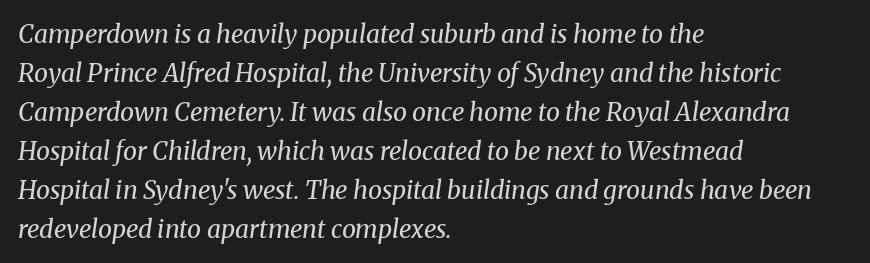
{"italic": "yes", "lean": "right", "slant_degrees": 8, "bold": "no", "underline": "no", "align": "left", "line_spacing": "normal", "line_spacing_ratio": 1.56, "letter_spacing": "normal", "letter_spacing_em": 0.0, "glyph_px": 25}
